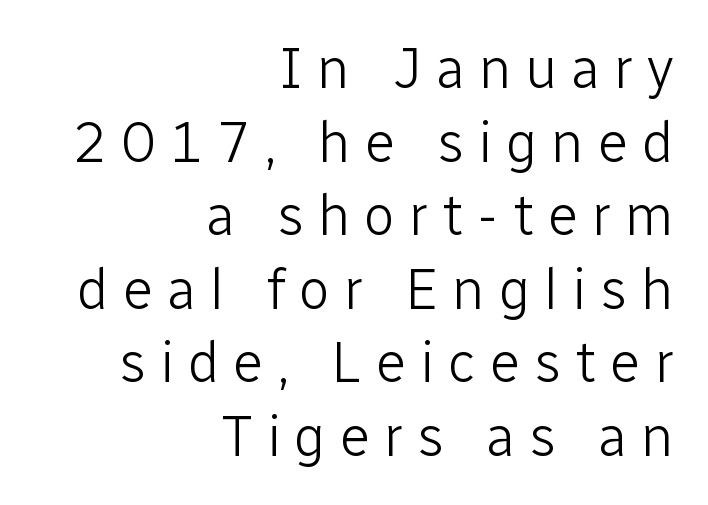
Leading matches the norm, producing a regular column. Bold? No — there's no thickening of the strokes. Each word looks stretched out because of the extra space between its letters. Which margin do the lines hug? The right one — the left edge is uneven. What kind of face is this? One without serifs — a sans. Ascenders rise straight up at ninety degrees.
